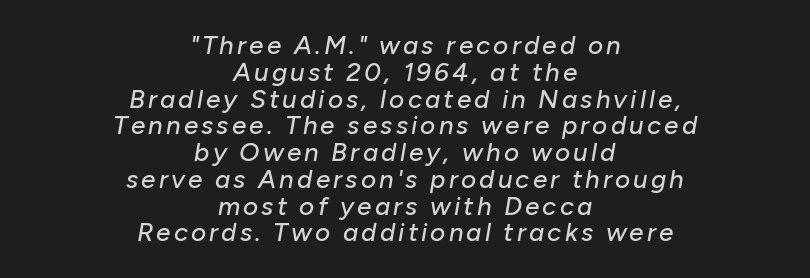
{"italic": "yes", "lean": "right", "slant_degrees": 10, "underline": "no", "align": "center", "line_spacing": "tight", "line_spacing_ratio": 1.03, "glyph_px": 26}
